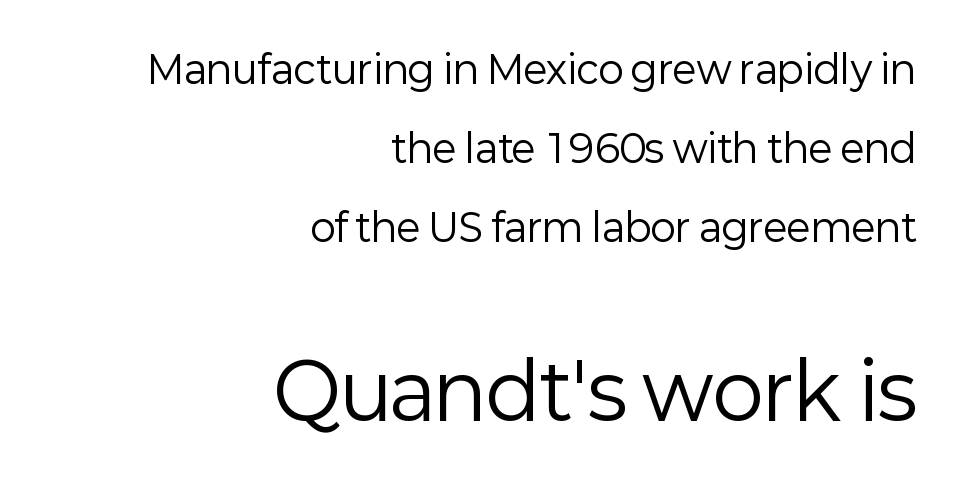
{"serif": "no", "italic": "no", "bold": "no", "weight": "regular", "width": "normal", "stroke_contrast": "low", "x_height": "medium", "monospaced": "no", "underline": "no", "align": "right", "line_spacing": "loose", "line_spacing_ratio": 2.08, "letter_spacing": "normal", "letter_spacing_em": 0.0, "larger_block": "second", "size_ratio": 2.03, "glyph_px": 77}
